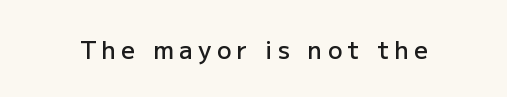
The image shows 24 px text type, upright; set unusually wide letter spacing (+0.23 em), not underlined.
